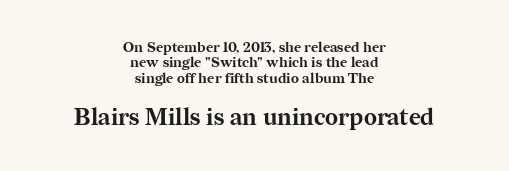
Q: Is the text bold? A: Yes.
Q: Is the text italic (slanted)? A: No, it is upright.
Q: Is the text underlined? A: No.
Q: How is the paragraph aligned? A: Centered.
Q: Is the spacing between letters normal or unusually wide? A: Normal.
Q: Is the spacing between lines tight, normal or loose? A: Tight.
Q: Which block of text is set in a larger size, the first (top) or the second (bottom)? A: The second (bottom) one.
